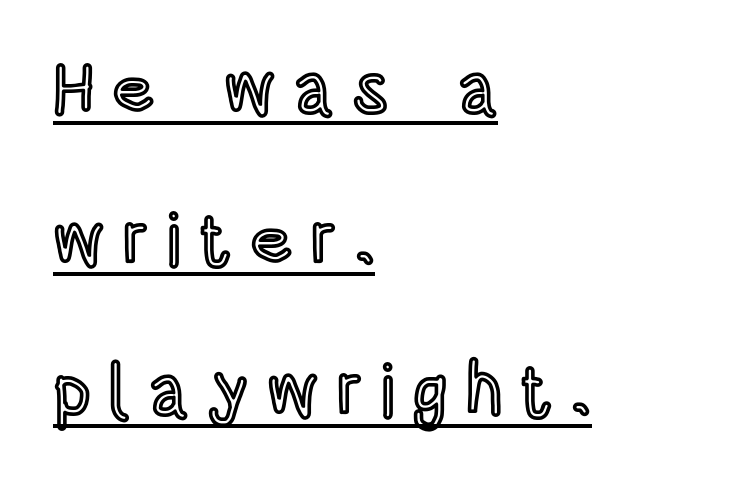
Observe the wide spacing: letters keep a clear distance from each other. Each new line begins a long way beneath the previous one. You could not count columns in this text — the font is proportionally spaced. These characters rest on top of a visible drawn line. Compared with a centered layout, this one pins lines to the left instead. Ordinary non-slanted type is in use.
